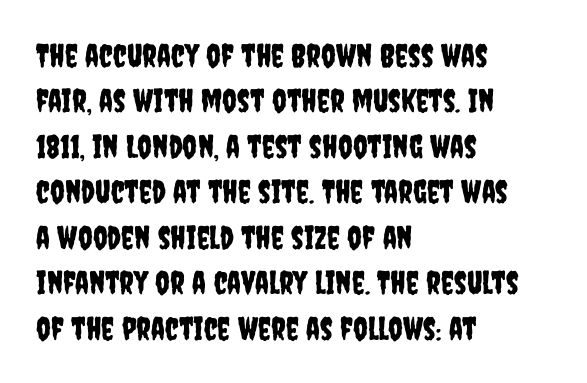
Q: Is the text italic (slanted)? A: No, it is upright.
Q: Is the typeface a serif or a sans-serif typeface? A: Sans-serif.
Q: Is the text underlined? A: No.
Q: How is the paragraph aligned? A: Left-aligned.
Q: Is the spacing between letters normal or unusually wide? A: Normal.
Q: Is the spacing between lines tight, normal or loose? A: Normal.
Q: Width (condensed, normal, or wide)? A: Condensed.
Q: Stroke contrast? A: Low.
Q: x-height? A: Large.
Q: Monospaced? A: No.
